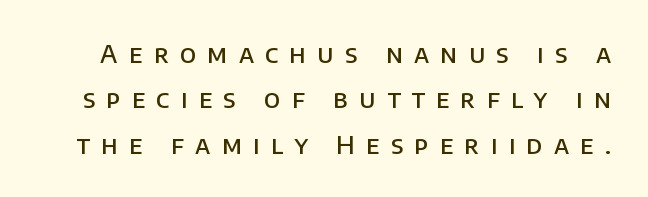
Q: Is the text bold? A: Semi-bold.
Q: Is the text italic (slanted)? A: No, it is upright.
Q: Is the text underlined? A: No.
Q: Is the spacing between letters normal or unusually wide? A: Unusually wide.
